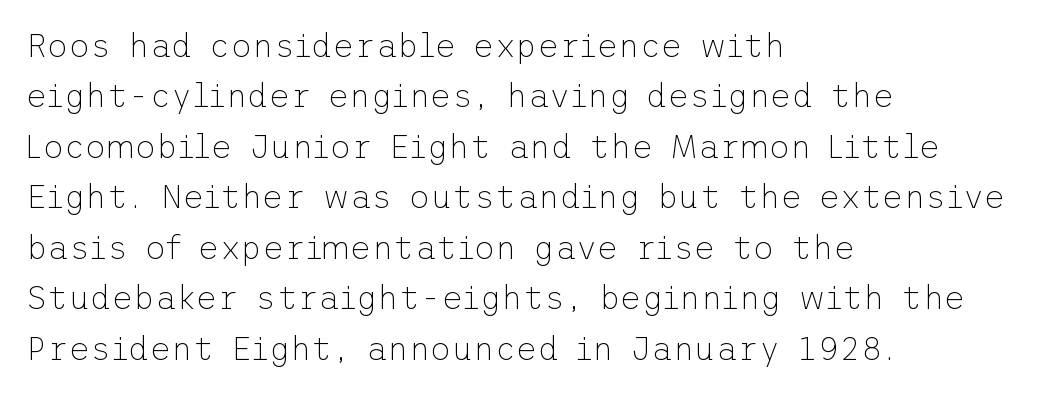
The image shows 33 px thin sans-serif type, upright; set left-aligned, normal line spacing (1.53x), normal letter spacing, not underlined; low stroke contrast and a medium x-height.
